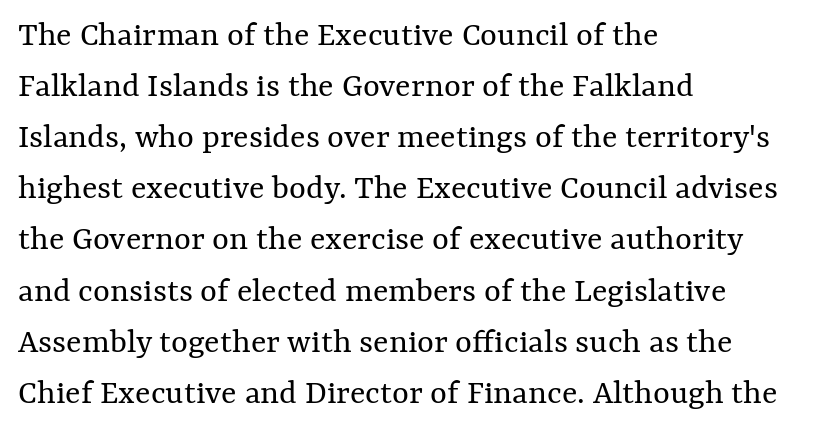
The image shows 36 px regular-weight type, upright; set left-aligned, normal line spacing (1.42x), normal letter spacing, not underlined; medium stroke contrast and a medium x-height.
